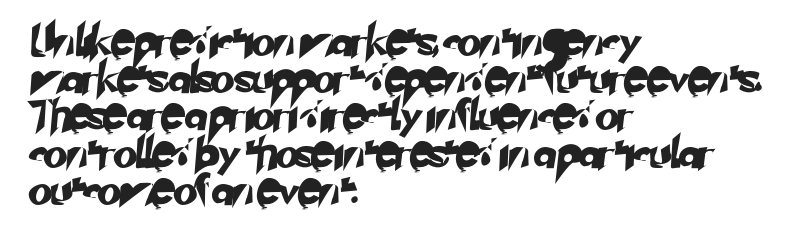
The image shows 31 px sans-serif type; set left-aligned, line spacing 1.2x, normal letter spacing, not underlined; low stroke contrast and a small x-height.
